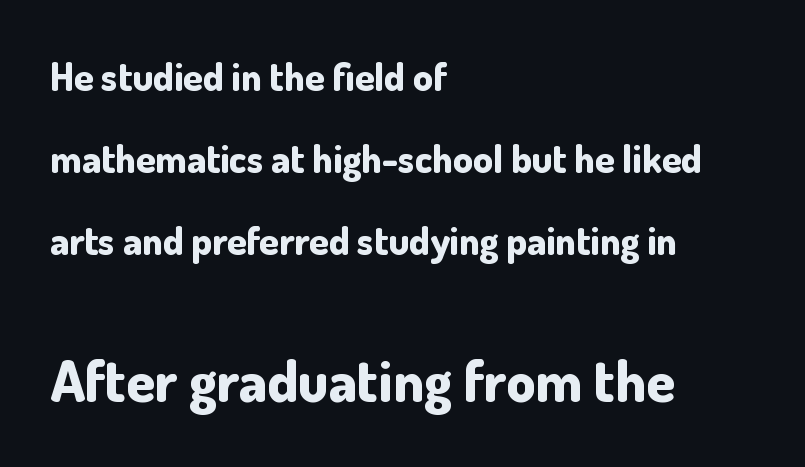
{"serif": "no", "italic": "no", "bold": "yes", "weight": "bold", "width": "normal", "stroke_contrast": "low", "x_height": "small", "monospaced": "no", "underline": "no", "align": "left", "line_spacing": "loose", "line_spacing_ratio": 2.1, "letter_spacing": "normal", "letter_spacing_em": 0.0, "larger_block": "second", "size_ratio": 1.49, "glyph_px": 58}
